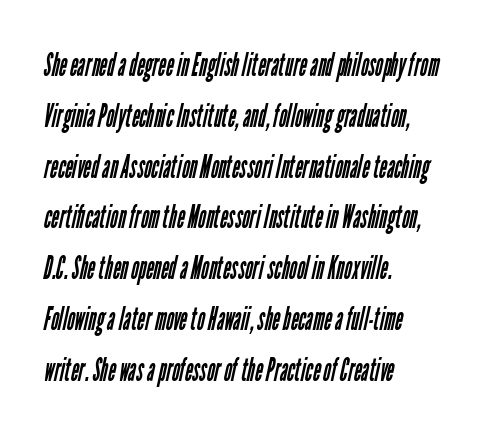
Character widths vary here, with narrow letters taking less room than wide ones. Summary of weight: not heavy and not bold. Compared with a centered layout, this one pins lines to the left instead. Successive baselines arrive at the customary interval. The baseline area is clear. In terms of letterspacing, this is plain default setting.
